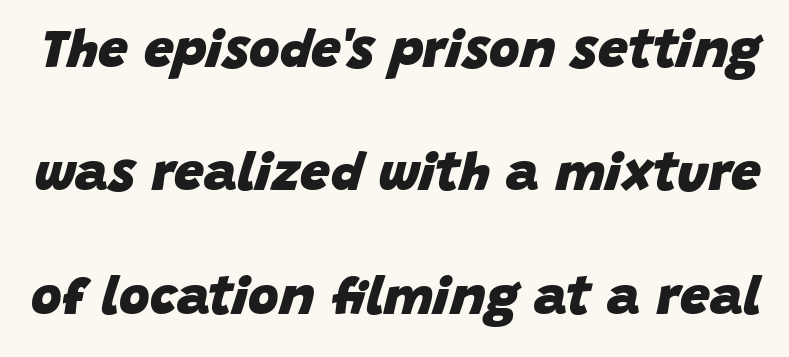
{"italic": "yes", "lean": "right", "slant_degrees": 15, "bold": "yes", "weight": "heavy", "width": "normal", "stroke_contrast": "low", "x_height": "large", "monospaced": "no", "underline": "no", "line_spacing": "loose", "line_spacing_ratio": 2.33, "letter_spacing": "normal", "letter_spacing_em": 0.0, "glyph_px": 53}
